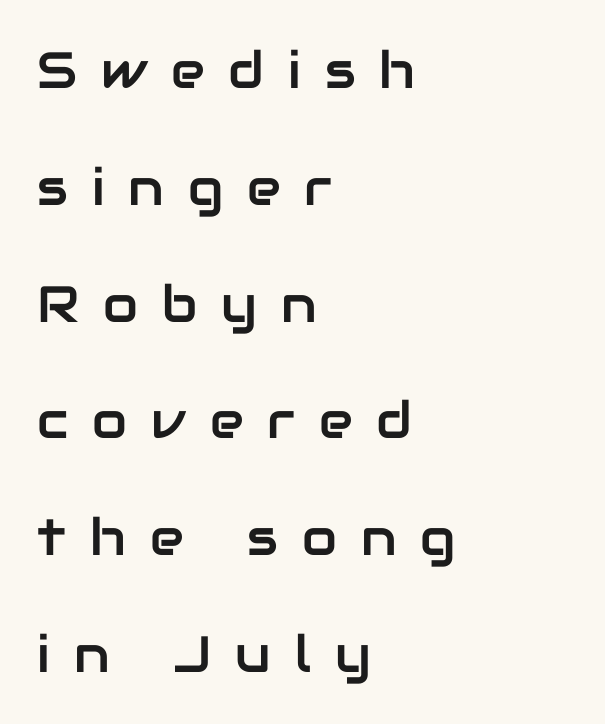
Q: Is the text italic (slanted)? A: No, it is upright.
Q: Is the typeface a serif or a sans-serif typeface? A: Sans-serif.
Q: Is the text underlined? A: No.
Q: How is the paragraph aligned? A: Left-aligned.
Q: Is the spacing between letters normal or unusually wide? A: Unusually wide.
Q: Is the spacing between lines tight, normal or loose? A: Loose.
Q: Width (condensed, normal, or wide)? A: Normal.
Q: Stroke contrast? A: Low.
Q: x-height? A: Medium.
Q: Monospaced? A: No.
